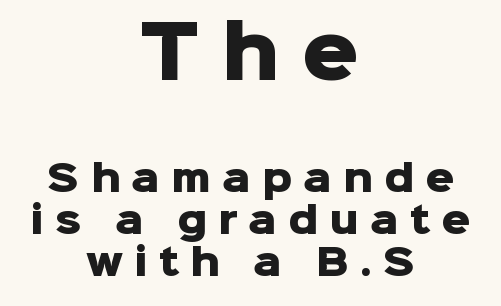
What kind of face is this? One without serifs — a sans. Layout note: lines centered. The initial chunk of copy outweighs the following chunk in type size. The horizontal fit of the characters is loose and conspicuously gappy. Posture: upright roman.
